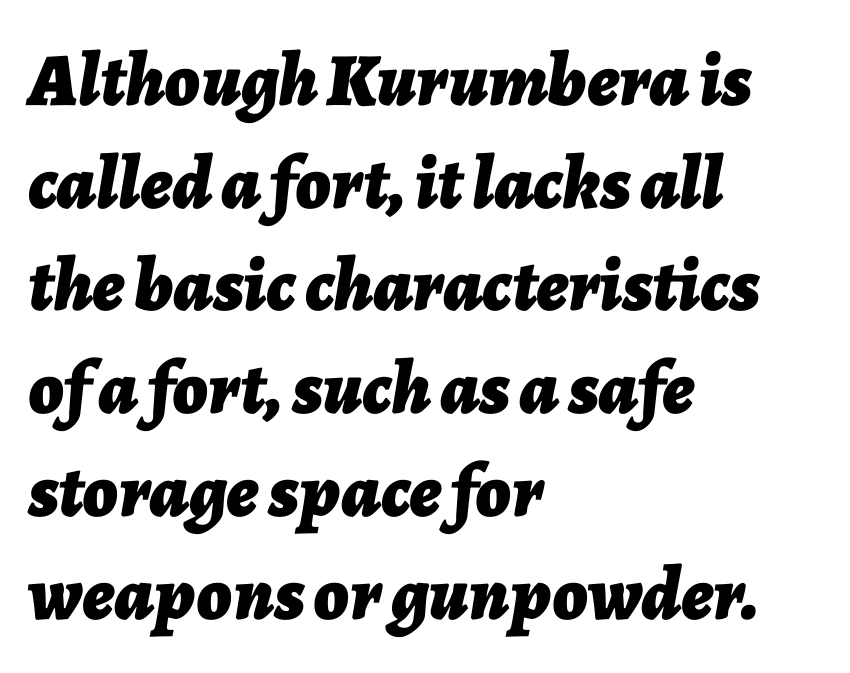
Q: Is the text bold? A: Yes.
Q: Is the text italic (slanted)? A: Yes, it leans right by about 7 degrees.
Q: Is the text underlined? A: No.
Q: How is the paragraph aligned? A: Left-aligned.
Q: Is the spacing between letters normal or unusually wide? A: Normal.
Q: Is the spacing between lines tight, normal or loose? A: Normal.
Q: Width (condensed, normal, or wide)? A: Normal.
Q: Stroke contrast? A: Low.
Q: x-height? A: Medium.
Q: Monospaced? A: No.
